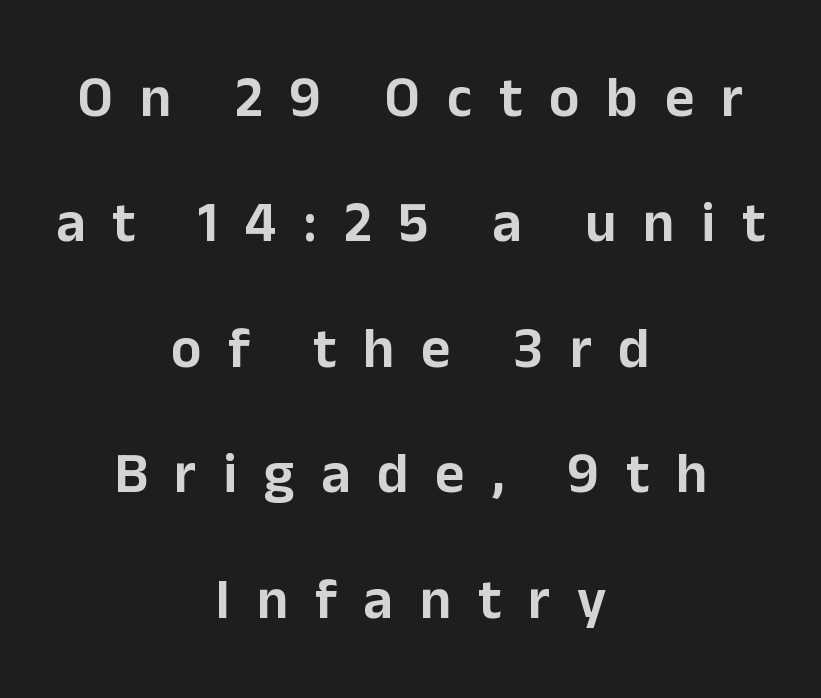
Every stem runs plumb, perpendicular to the baseline. Type style note: lacks serifs. Honestly, the letter spacing is so wide it's the main thing you notice. Visually the block forms a symmetrical silhouette, jagged on both flanks. Quick note: underline off. Line spacing here is loose.
